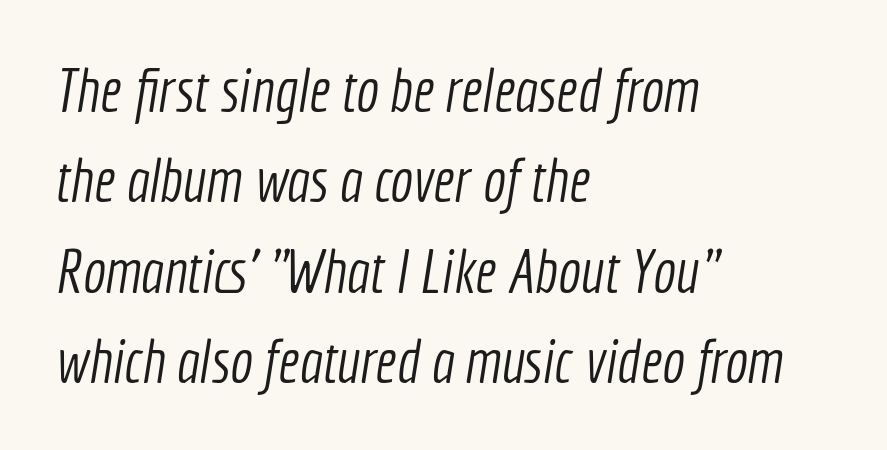
Q: Is the text bold? A: No.
Q: Is the typeface a serif or a sans-serif typeface? A: Sans-serif.
Q: Is the text underlined? A: No.
Q: How is the paragraph aligned? A: Left-aligned.
Q: Is the spacing between letters normal or unusually wide? A: Normal.
Q: Is the spacing between lines tight, normal or loose? A: Normal.
Q: Width (condensed, normal, or wide)? A: Condensed.
Q: x-height? A: Medium.
Q: Monospaced? A: No.
